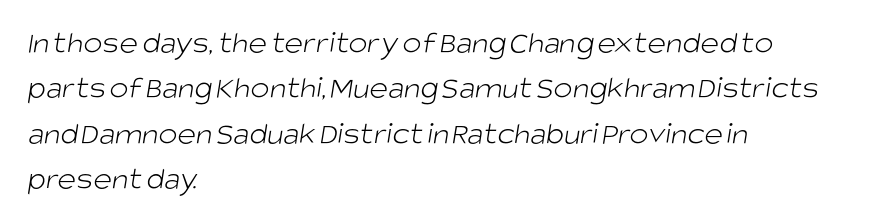
The image shows 32 px light sans-serif type; set left-aligned, normal line spacing (1.42x), normal letter spacing, not underlined; low stroke contrast and a large x-height.
